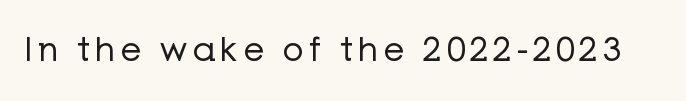
Varying glyph widths throughout — classic text-font behaviour. Nope, not italic — everything's standing straight. The font sits on the lighter half of the weight spectrum, regular included. Stroke terminals: plain, sans-serif.
